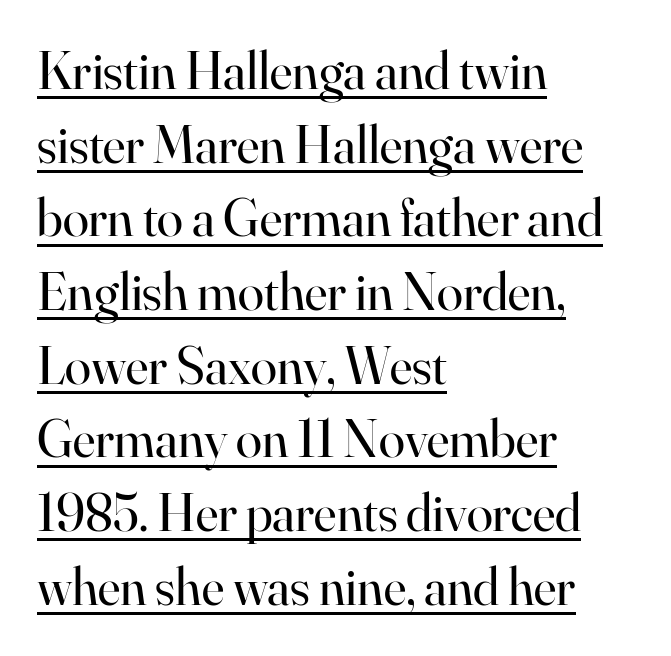
The image shows 53 px regular-weight serif type, upright; set left-aligned, normal line spacing (1.39x), normal letter spacing, underlined; high stroke contrast and a small x-height.
